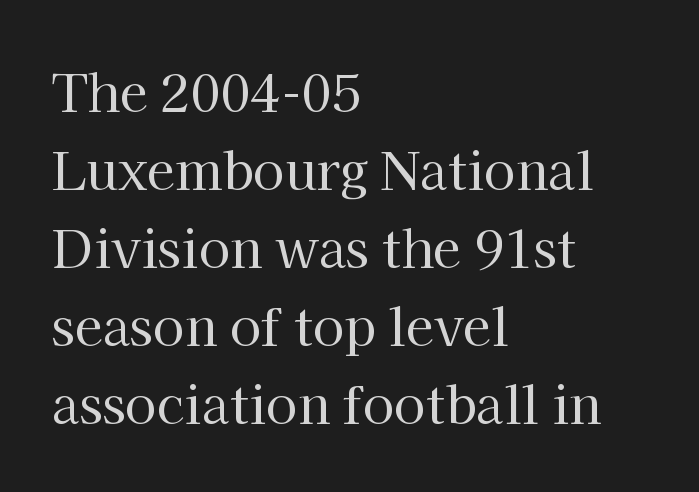
{"serif": "yes", "italic": "no", "bold": "no", "weight": "regular", "width": "normal", "stroke_contrast": "high", "x_height": "medium", "monospaced": "no", "underline": "no", "align": "left", "line_spacing": "normal", "line_spacing_ratio": 1.53, "letter_spacing": "normal", "letter_spacing_em": 0.0, "glyph_px": 51}
